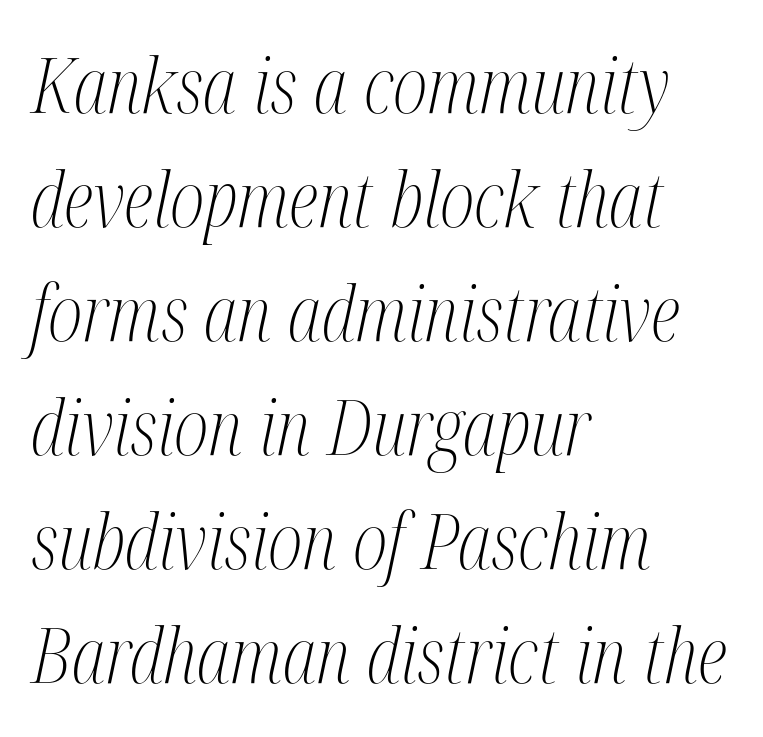
Q: Is the text bold? A: No.
Q: Is the text italic (slanted)? A: Yes, it leans right by about 12 degrees.
Q: Is the typeface a serif or a sans-serif typeface? A: Serif.
Q: Is the text underlined? A: No.
Q: How is the paragraph aligned? A: Left-aligned.
Q: Is the spacing between letters normal or unusually wide? A: Normal.
Q: Is the spacing between lines tight, normal or loose? A: Normal.
Q: Width (condensed, normal, or wide)? A: Condensed.
Q: Stroke contrast? A: Medium.
Q: x-height? A: Medium.
Q: Monospaced? A: No.
